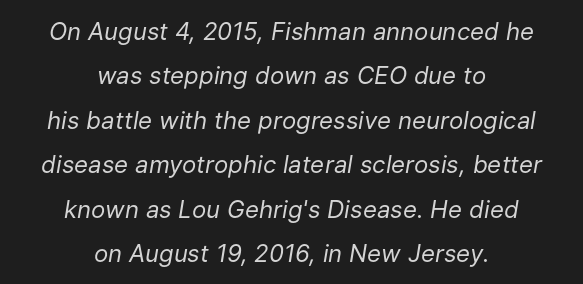
Reading down the block, each line starts at a different indent, mirrored at its end. This rendering features lettering with no underline. Would a proofreader flag this as italicized? Yes. Default kerning and tracking; the words read as compact shapes.
